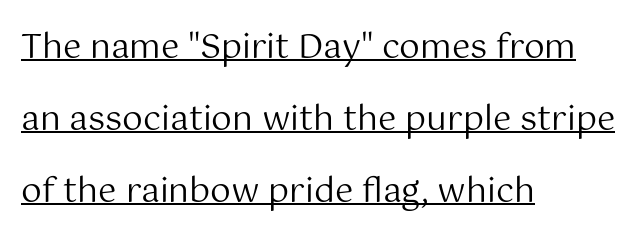
{"serif": "no", "italic": "no", "bold": "no", "weight": "regular", "width": "normal", "stroke_contrast": "medium", "x_height": "medium", "monospaced": "no", "underline": "yes", "align": "left", "line_spacing": "loose", "line_spacing_ratio": 2.18, "letter_spacing": "normal", "letter_spacing_em": 0.0, "glyph_px": 33}
